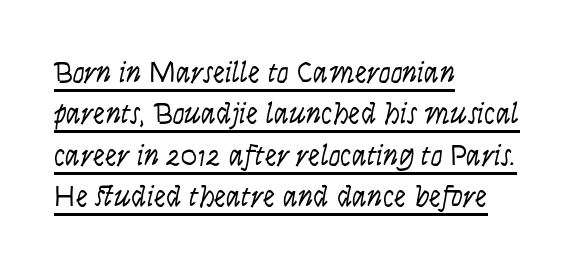
The image shows 30 px light, condensed sans-serif type; set left-aligned, normal line spacing (1.38x), normal letter spacing, underlined; low stroke contrast and a large x-height.
